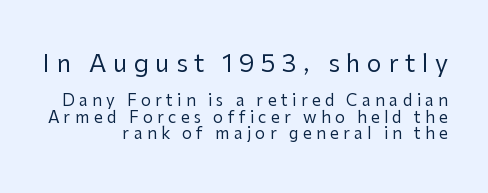
The image shows 24 px text type, upright; set tight line spacing (1.04x), unusually wide letter spacing (+0.27 em), not underlined; the first (top) block is 1.5x larger.
